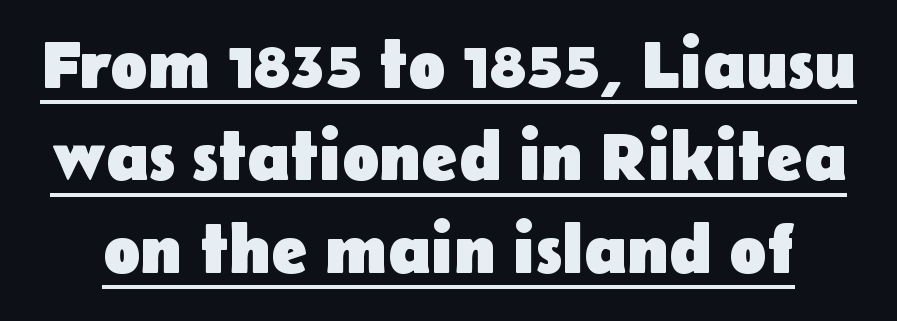
The image shows 69 px heavy sans-serif type, upright; set normal line spacing (1.34x), normal letter spacing, underlined; low stroke contrast and a medium x-height.
